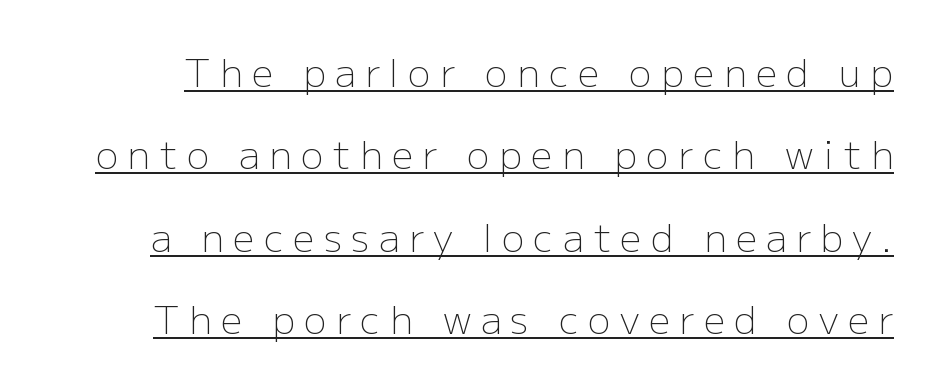
Regarding serifs, this sample does without them. Do the letters lean? They stand straight. What stands out about the letter spacing? Its width — letters are far apart. Note the varied advance widths — an 'i' is clearly narrower than an 'm'. The font sits on the lighter half of the weight spectrum, regular included.
